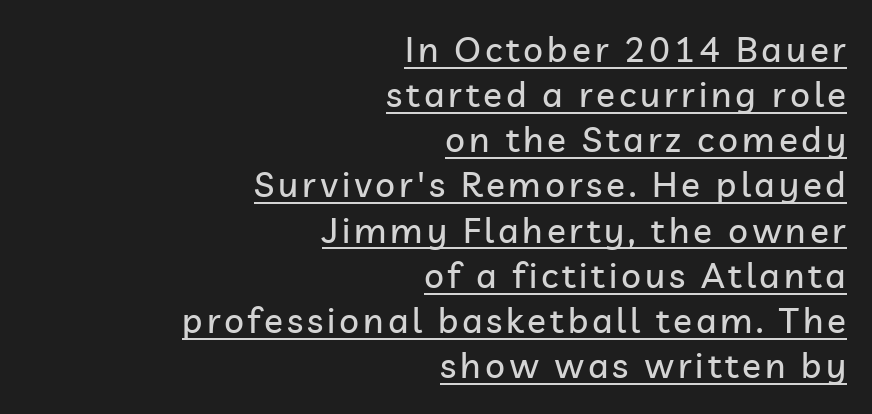
{"serif": "no", "italic": "no", "width": "normal", "stroke_contrast": "low", "x_height": "medium", "monospaced": "no", "underline": "yes", "align": "right", "line_spacing": "normal", "line_spacing_ratio": 1.29, "glyph_px": 35}
